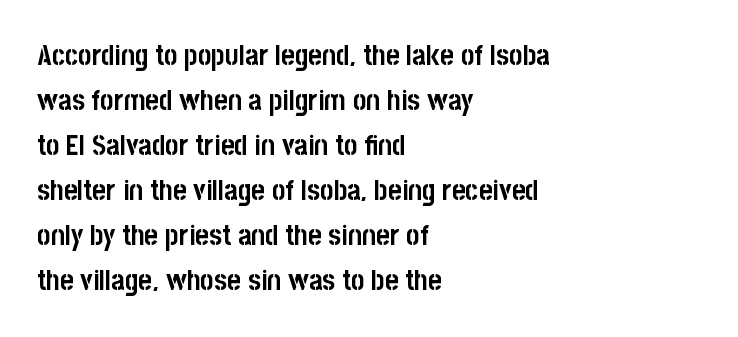
The gaps between neighbouring characters are ordinary and unremarkable. One-word summary of the alignment: left. This is sans-serif lettering, the kind often seen on screens and signage. As a designer I'd log this as weight 700, bold. The string is rendered with underlining switched off. Do the characters align in a grid? No, the font is proportional.
